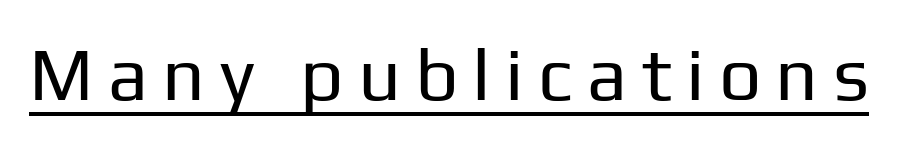
Q: Is the text bold? A: No.
Q: Is the text italic (slanted)? A: No, it is upright.
Q: Is the typeface a serif or a sans-serif typeface? A: Sans-serif.
Q: Is the text underlined? A: Yes.
Q: Width (condensed, normal, or wide)? A: Normal.
Q: Stroke contrast? A: Low.
Q: x-height? A: Medium.
Q: Monospaced? A: No.
